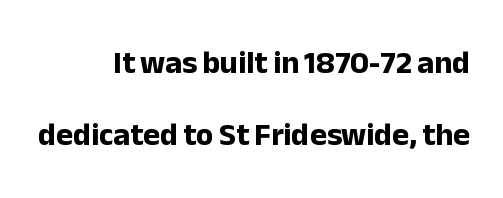
I'd call this a sans setting — the letters go barefoot. Nothing unusual about the tracking: characters are spaced as the font intends. The face used here is proportionally spaced, like ordinary book or web type. The lines are spread far apart with generous leading. A typesetter would mark this as roman, not italic. Anything drawn beneath the words? Only blank space.
